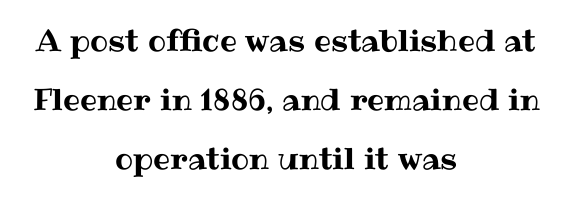
The image shows 30 px text type, upright; set centered, loose line spacing (1.97x), normal letter spacing, not underlined; medium stroke contrast and a medium x-height.
